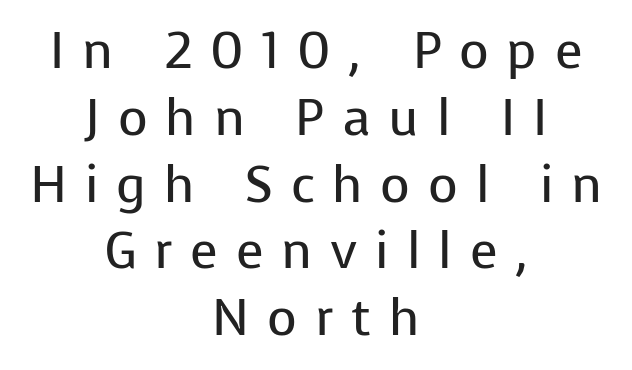
Q: Is the text bold? A: No.
Q: Is the text italic (slanted)? A: No, it is upright.
Q: Is the typeface a serif or a sans-serif typeface? A: Sans-serif.
Q: Is the text underlined? A: No.
Q: How is the paragraph aligned? A: Centered.
Q: Is the spacing between letters normal or unusually wide? A: Unusually wide.
Q: Is the spacing between lines tight, normal or loose? A: Normal.
Q: Width (condensed, normal, or wide)? A: Normal.
Q: Stroke contrast? A: Low.
Q: x-height? A: Medium.
Q: Monospaced? A: No.
